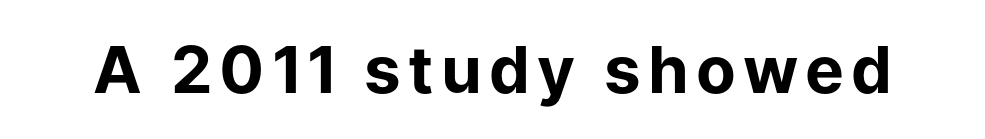
The image shows 65 px bold sans-serif type, upright; set not underlined; low stroke contrast and a medium x-height.
